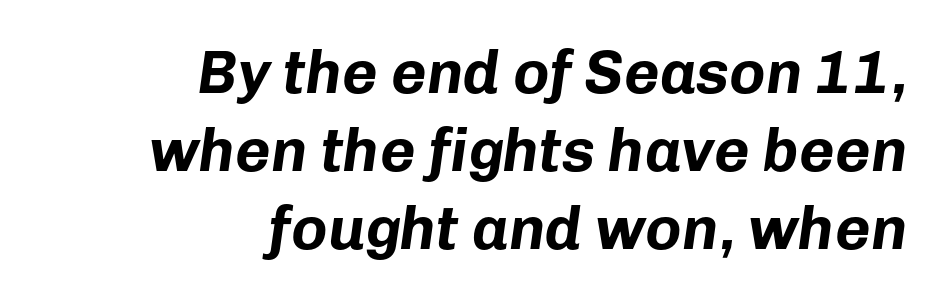
{"italic": "yes", "lean": "right", "slant_degrees": 8, "bold": "yes", "weight": "bold", "width": "normal", "stroke_contrast": "low", "x_height": "medium", "monospaced": "no", "underline": "no", "align": "right", "line_spacing": "normal", "line_spacing_ratio": 1.28, "letter_spacing": "normal", "letter_spacing_em": 0.0, "glyph_px": 61}
